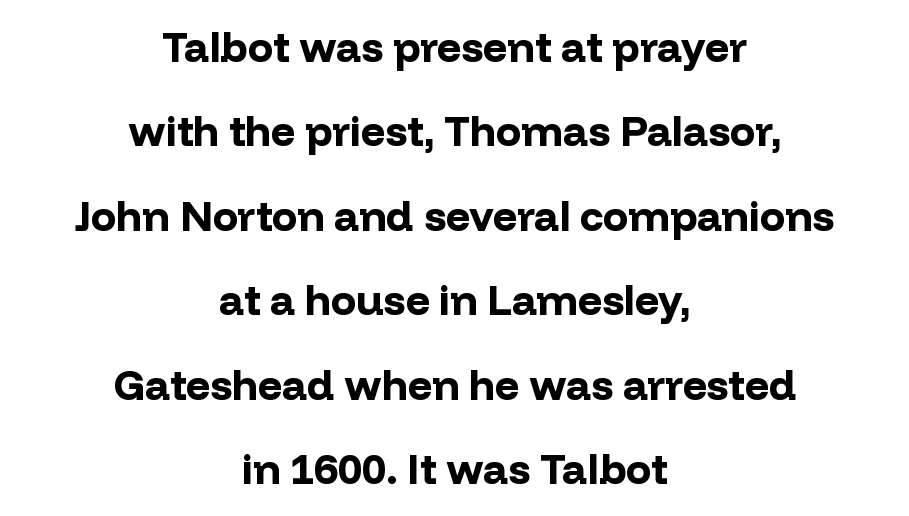
Q: Is the text bold? A: Yes.
Q: Is the text italic (slanted)? A: No, it is upright.
Q: Is the typeface a serif or a sans-serif typeface? A: Sans-serif.
Q: Is the text underlined? A: No.
Q: How is the paragraph aligned? A: Centered.
Q: Is the spacing between letters normal or unusually wide? A: Normal.
Q: Is the spacing between lines tight, normal or loose? A: Loose.
Q: Width (condensed, normal, or wide)? A: Normal.
Q: Stroke contrast? A: Low.
Q: x-height? A: Medium.
Q: Monospaced? A: No.
